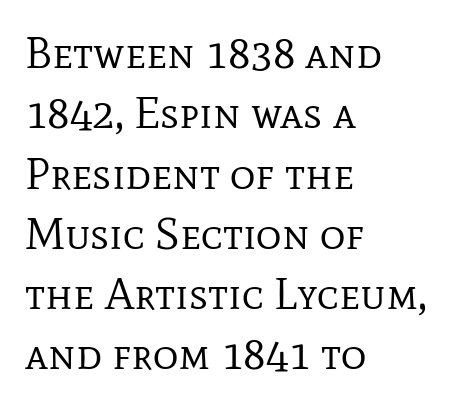
Plain, unruled lines of type. Unlike a clean sans, this face finishes its strokes with serifs. The typesetter chose a ragged-right arrangement here. The designer left line spacing at the default.
